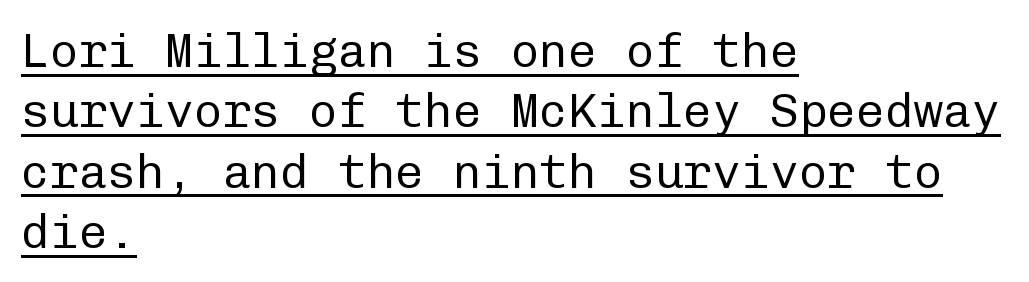
Q: Is the text bold? A: No.
Q: Is the text italic (slanted)? A: No, it is upright.
Q: Is the typeface a serif or a sans-serif typeface? A: Sans-serif.
Q: Is the text underlined? A: Yes.
Q: How is the paragraph aligned? A: Left-aligned.
Q: Is the spacing between letters normal or unusually wide? A: Normal.
Q: Is the spacing between lines tight, normal or loose? A: Normal.
Q: Width (condensed, normal, or wide)? A: Normal.
Q: Stroke contrast? A: Low.
Q: x-height? A: Medium.
Q: Monospaced? A: Yes.
